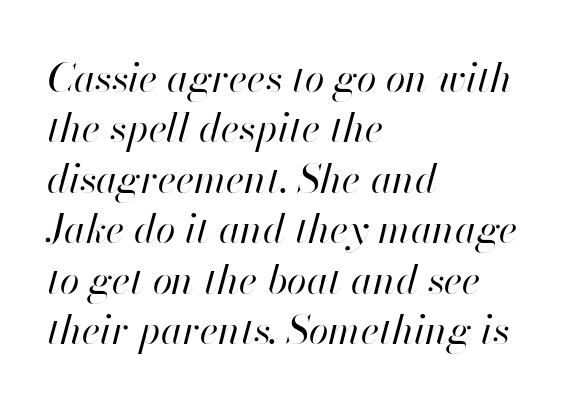
Where is the straight margin? On the left. Proportional: the letters do not fall into vertical columns. Each new line begins a customary step beneath the previous one. Heaviness? Minimal to ordinary, like unemphasized prose. A typesetter would mark this as italic.
